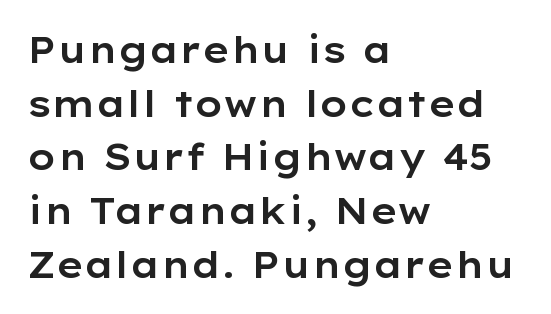
The image shows 36 px wide sans-serif type, upright; set left-aligned, normal line spacing (1.49x), normal letter spacing, not underlined; low stroke contrast and a medium x-height.
